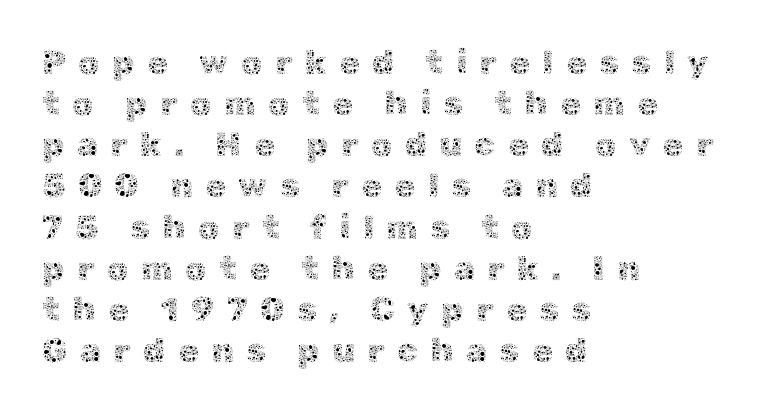
{"italic": "no", "bold": "no", "weight": "thin", "width": "normal", "x_height": "medium", "monospaced": "no", "underline": "no", "align": "left", "line_spacing_ratio": 1.21, "letter_spacing": "wide", "letter_spacing_em": 0.36, "glyph_px": 34}
